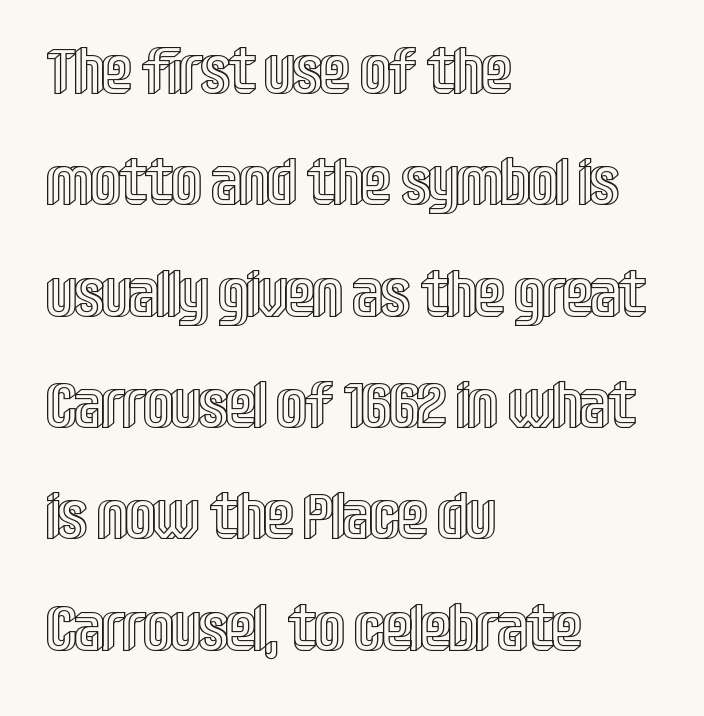
Q: Is the text italic (slanted)? A: No, it is upright.
Q: Is the text underlined? A: No.
Q: How is the paragraph aligned? A: Left-aligned.
Q: Is the spacing between letters normal or unusually wide? A: Normal.
Q: Width (condensed, normal, or wide)? A: Condensed.
Q: x-height? A: Large.
Q: Monospaced? A: No.
